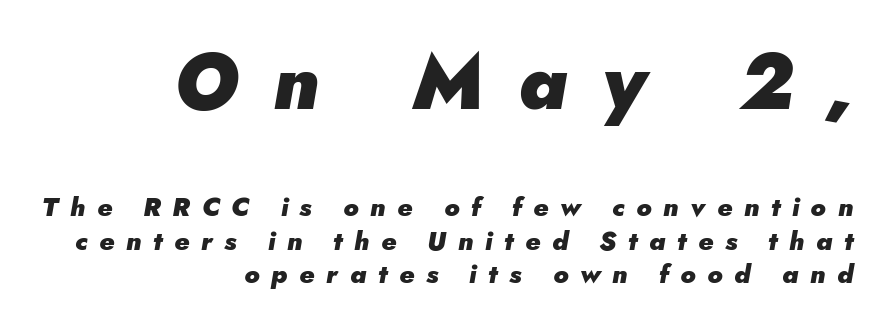
Do the characters align in a grid? No, the font is proportional. The face used here has a pronounced slope to its letters. Look at the tracking — it's clearly loosened, letters drifting apart. This rendering features lettering with no underline. Caption: upper text group enlarged, lower text group reduced. One-word summary of the alignment: right.
